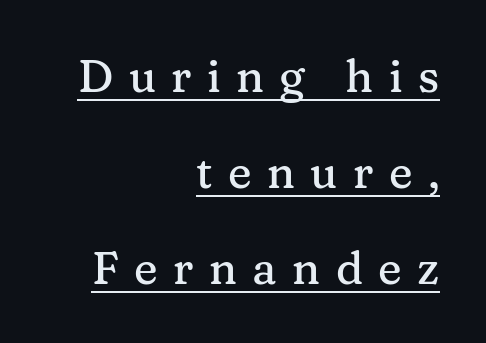
Q: Is the text italic (slanted)? A: No, it is upright.
Q: Is the typeface a serif or a sans-serif typeface? A: Serif.
Q: Is the text underlined? A: Yes.
Q: How is the paragraph aligned? A: Right-aligned.
Q: Is the spacing between letters normal or unusually wide? A: Unusually wide.
Q: Is the spacing between lines tight, normal or loose? A: Loose.
Q: Width (condensed, normal, or wide)? A: Normal.
Q: Stroke contrast? A: Medium.
Q: x-height? A: Medium.
Q: Monospaced? A: No.
